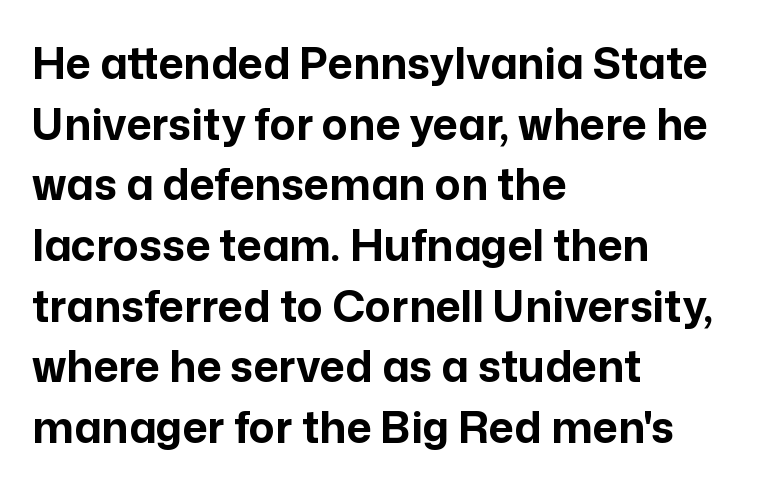
The image shows 43 px bold sans-serif type, upright; set left-aligned, normal line spacing (1.41x), normal letter spacing, not underlined; low stroke contrast and a medium x-height.
